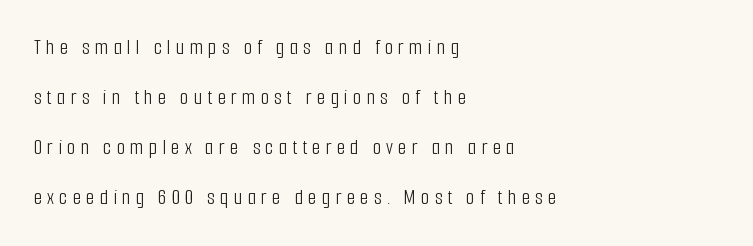
Spacing between characters has been opened up far beyond the box default. What's the leading like? Stretched, with rows far apart. These lines stack with their left ends in a neat column. Unlike italic type, these characters show no tilt at all. Unbolded letterforms with no extra heft.
